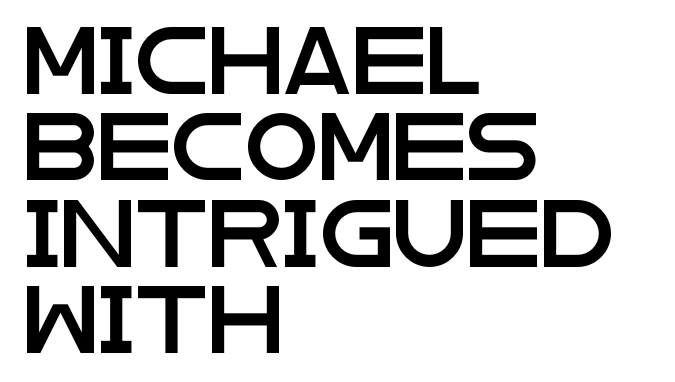
{"serif": "no", "italic": "no", "width": "wide", "stroke_contrast": "low", "x_height": "large", "monospaced": "no", "underline": "no", "align": "left", "line_spacing": "normal", "line_spacing_ratio": 1.29, "letter_spacing": "normal", "letter_spacing_em": 0.0, "glyph_px": 67}
